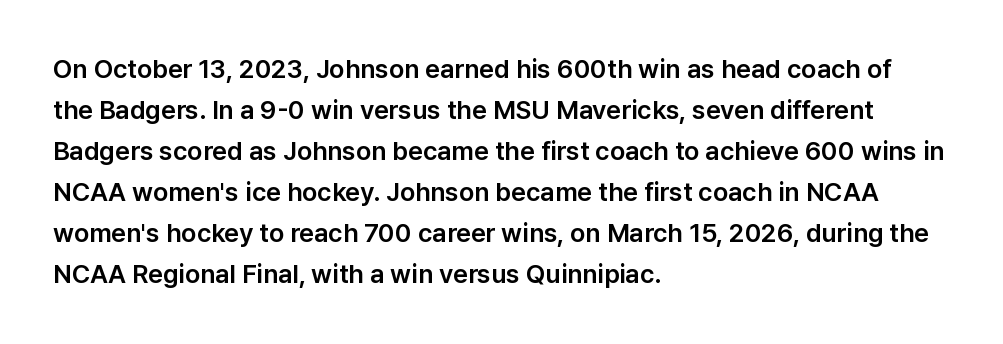
Descenders hang freely into open space. The font's upright variant was chosen for this text. Alignment: flush left. Leading: standard. The letterforms sit shoulder to shoulder at normal distance.
